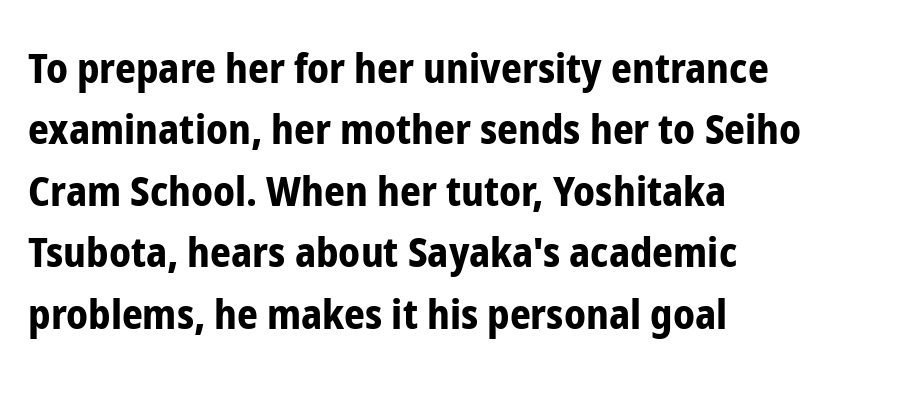
The letters sit at their default tracking, neither squeezed nor spread. Typographically, this falls in the sans-serif category. Leading: standard. Anything drawn beneath the words? Only blank space. The glyphs have the mass of a bold cut. These lines were composed using upright roman letters.
